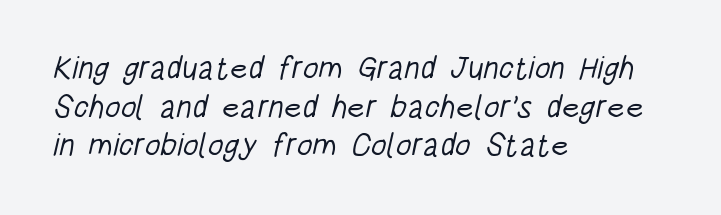
The image shows 32 px light, condensed sans-serif type; set left-aligned, line spacing 1.21x, normal letter spacing, not underlined; low stroke contrast and a large x-height.
